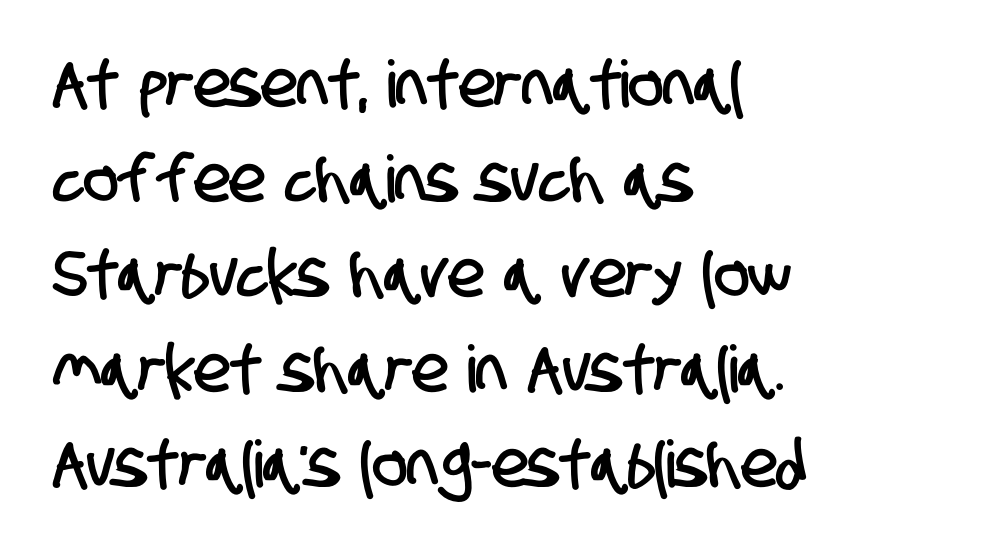
{"serif": "no", "width": "condensed", "stroke_contrast": "low", "x_height": "large", "monospaced": "no", "underline": "no", "align": "left", "line_spacing": "normal", "line_spacing_ratio": 1.46, "letter_spacing": "normal", "letter_spacing_em": 0.0, "glyph_px": 65}
